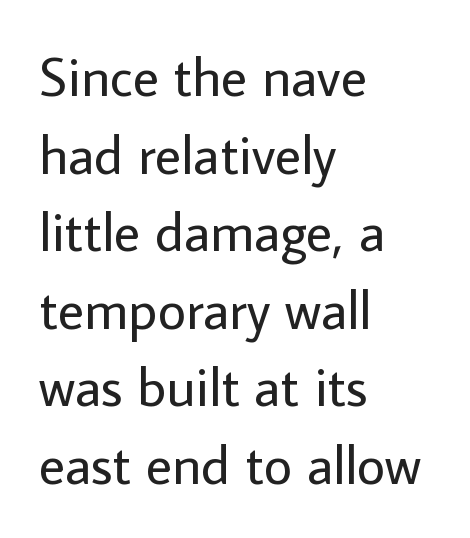
Q: Is the text bold? A: No.
Q: Is the text italic (slanted)? A: No, it is upright.
Q: Is the typeface a serif or a sans-serif typeface? A: Sans-serif.
Q: Is the text underlined? A: No.
Q: How is the paragraph aligned? A: Left-aligned.
Q: Is the spacing between letters normal or unusually wide? A: Normal.
Q: Is the spacing between lines tight, normal or loose? A: Normal.
Q: Width (condensed, normal, or wide)? A: Normal.
Q: Stroke contrast? A: Low.
Q: x-height? A: Medium.
Q: Monospaced? A: No.
